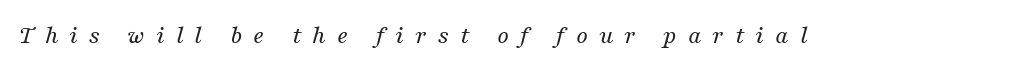
The rendering applies a slant to the glyphs. Think standard paragraph weight, or any step lighter than that. Anything drawn beneath the words? Only blank space. The tracking reads as deliberately expanded to a designer's eye.
